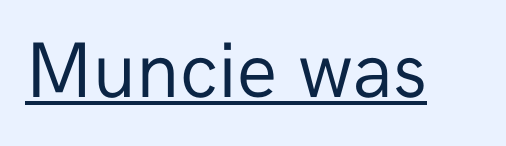
{"serif": "no", "italic": "no", "bold": "no", "weight": "regular", "width": "normal", "stroke_contrast": "low", "x_height": "medium", "monospaced": "no", "underline": "yes", "letter_spacing": "normal", "letter_spacing_em": 0.0, "glyph_px": 79}
